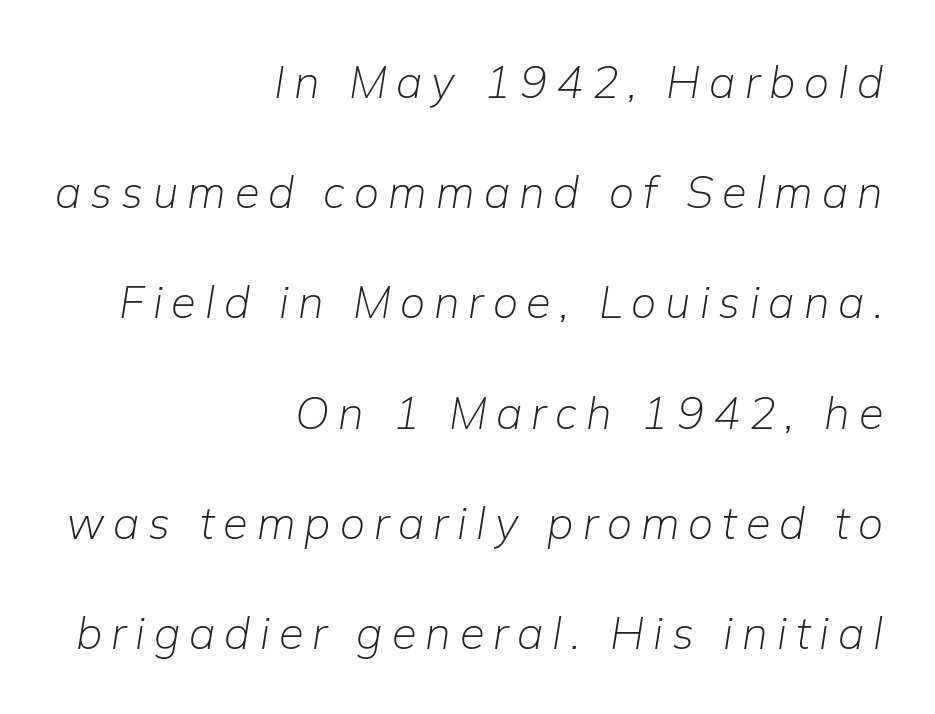
{"italic": "yes", "lean": "right", "slant_degrees": 9, "bold": "no", "weight": "light", "width": "normal", "stroke_contrast": "low", "x_height": "medium", "monospaced": "no", "underline": "no", "align": "right", "line_spacing": "loose", "line_spacing_ratio": 2.45, "letter_spacing": "wide", "letter_spacing_em": 0.2, "glyph_px": 45}
